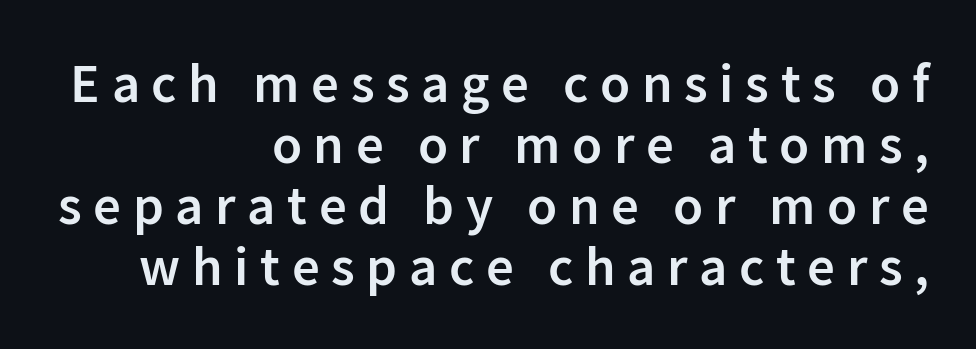
Q: Is the text bold? A: Semi-bold.
Q: Is the text italic (slanted)? A: No, it is upright.
Q: Is the typeface a serif or a sans-serif typeface? A: Sans-serif.
Q: Is the text underlined? A: No.
Q: How is the paragraph aligned? A: Right-aligned.
Q: Is the spacing between letters normal or unusually wide? A: Unusually wide.
Q: Is the spacing between lines tight, normal or loose? A: Tight.
Q: Width (condensed, normal, or wide)? A: Normal.
Q: Stroke contrast? A: Low.
Q: x-height? A: Medium.
Q: Monospaced? A: No.
